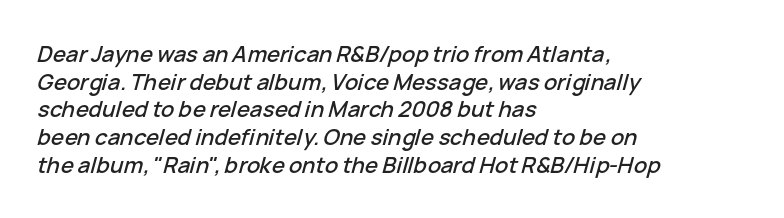
Italic? Definitely — the glyphs are oblique. Look at the tracking — it's just the regular setting, nothing added. Interline gaps are of average width in this sample. The rendering anchors every line to the left-hand side. Descenders hang freely into open space.
